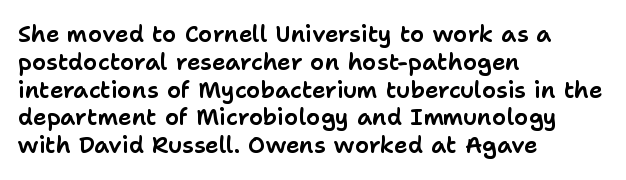
Here the glyphs are tracked normally, forming tight word shapes. The specimen omits any rule beneath the text block's lines. Vertical strokes here are truly vertical. The lines in this sample share a left origin and differ only in where they stop.
